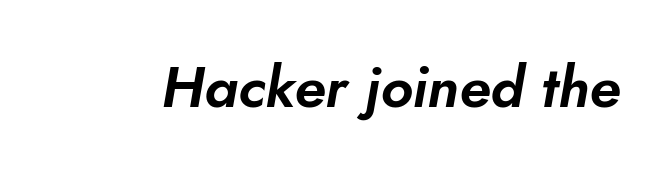
{"italic": "yes", "lean": "right", "slant_degrees": 10, "width": "normal", "stroke_contrast": "low", "x_height": "small", "monospaced": "no", "underline": "no", "letter_spacing": "normal", "letter_spacing_em": 0.0, "glyph_px": 58}
